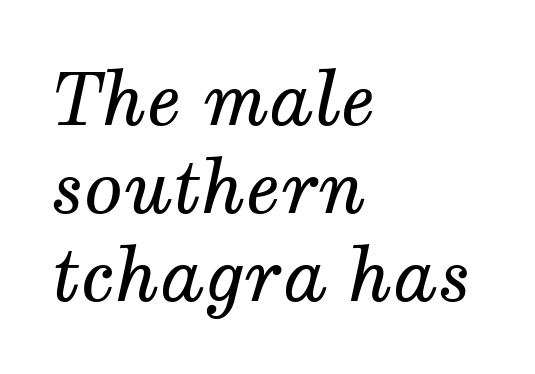
The image shows 72 px regular-weight serif type, italic (leaning right); set left-aligned, line spacing 1.22x, normal letter spacing, not underlined; medium stroke contrast and a medium x-height.
